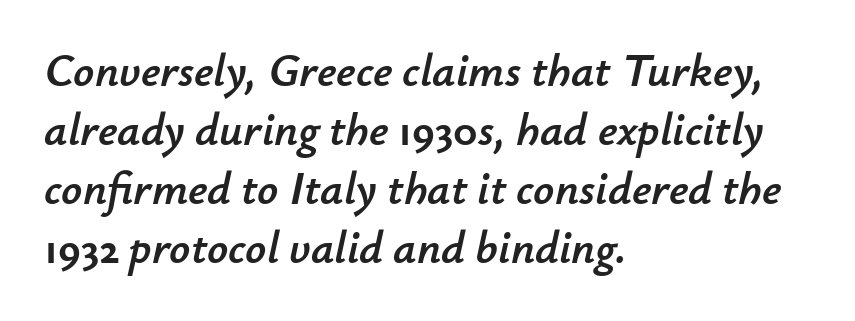
The letterforms sit shoulder to shoulder at normal distance. The face used here has a pronounced slope to its letters. The foot of each line stays bare and open. The passage is arranged the way most books set body copy — flush left.
